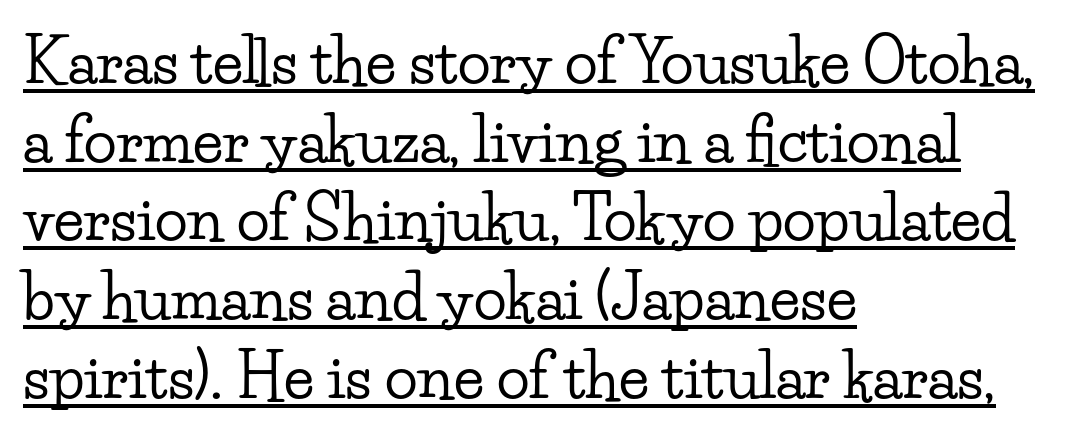
The image shows 61 px wide serif type, upright; set left-aligned, normal line spacing (1.29x), normal letter spacing, underlined; low stroke contrast and a small x-height.
